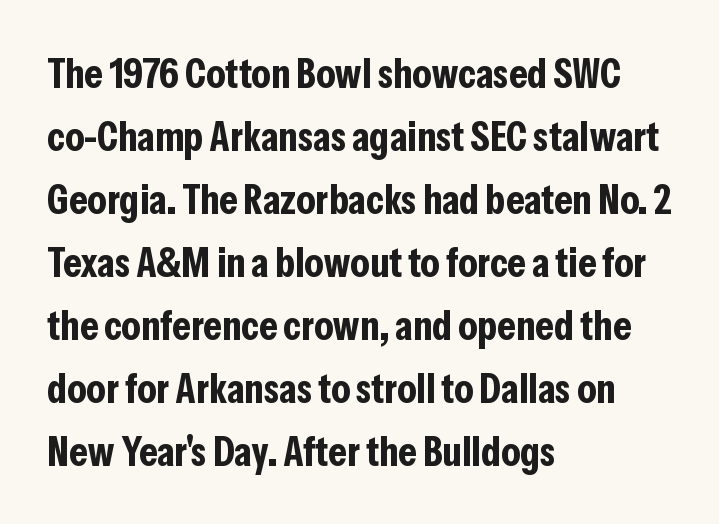
Q: Is the text bold? A: Yes.
Q: Is the text italic (slanted)? A: No, it is upright.
Q: Is the typeface a serif or a sans-serif typeface? A: Sans-serif.
Q: Is the text underlined? A: No.
Q: How is the paragraph aligned? A: Left-aligned.
Q: Is the spacing between letters normal or unusually wide? A: Normal.
Q: Is the spacing between lines tight, normal or loose? A: Normal.
Q: Width (condensed, normal, or wide)? A: Condensed.
Q: Stroke contrast? A: Low.
Q: x-height? A: Medium.
Q: Monospaced? A: No.
